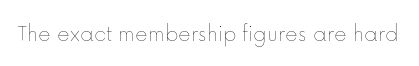
Only glyphs here, with clear space below each row. Notice how the stems are strictly vertical — no italics here. Between one letter and the next there's only the usual sliver of space. Is this a heavy cut? Hardly; it is regular or lighter.
